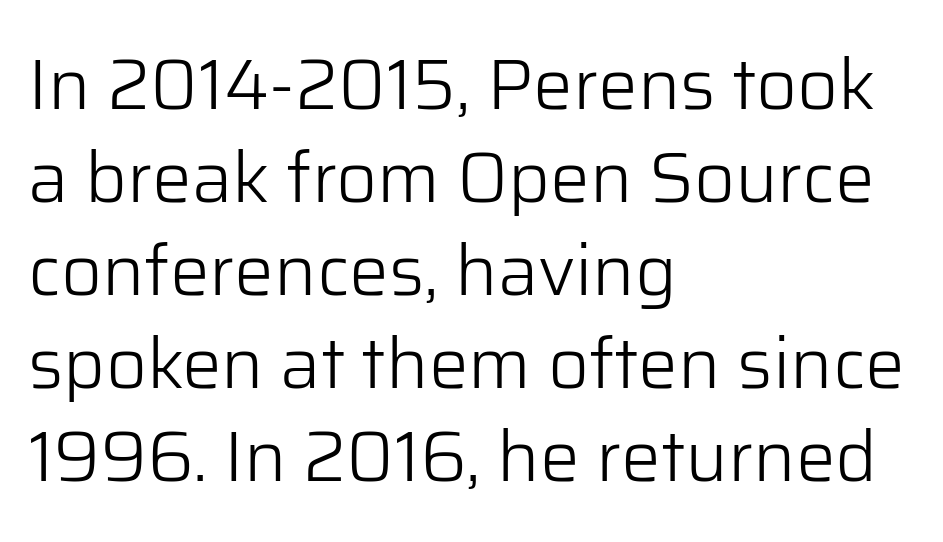
This is roman type, the default non-slanted kind. Words float on clear page, feet unadorned. Nothing heavy about these letters — not bold at all. Note the varied advance widths — an 'i' is clearly narrower than an 'm'. These lines are composed in type without serifs.
